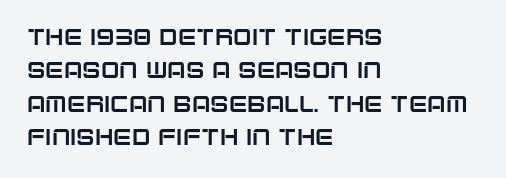
{"italic": "no", "underline": "no", "align": "left", "line_spacing": "normal", "line_spacing_ratio": 1.52, "letter_spacing": "normal", "letter_spacing_em": 0.0, "glyph_px": 22}
